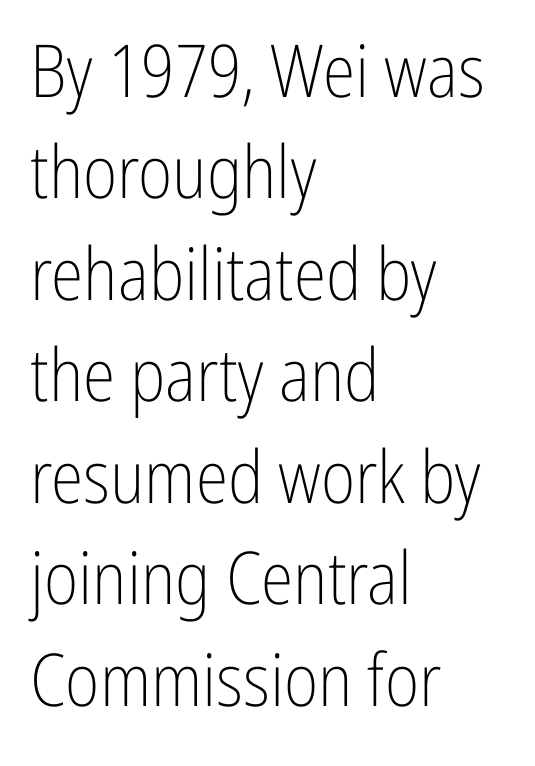
This rendering leaves character spacing at its baseline value. Compared with typical paragraphs, the rows here are spaced about the same. Ascenders rise straight up at ninety degrees. The face used here is proportionally spaced, like ordinary book or web type.
